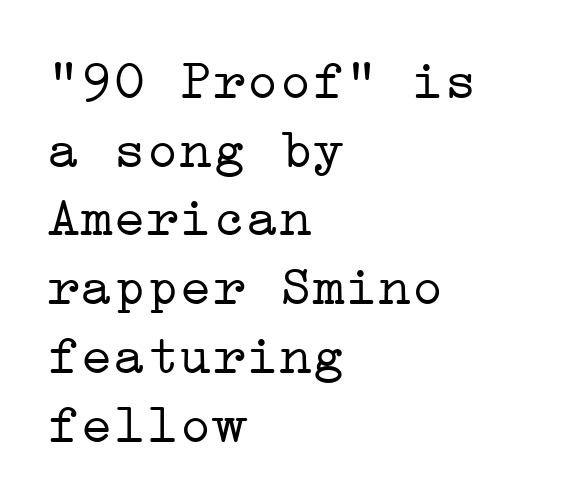
How are the letters spaced? Ordinarily, with no added tracking. This rendering employs a face with finishing strokes, i.e., a serif. Descenders are the only things crossing below the line. The designer left line spacing at the default. The compositor pushed each line to the left boundary.
